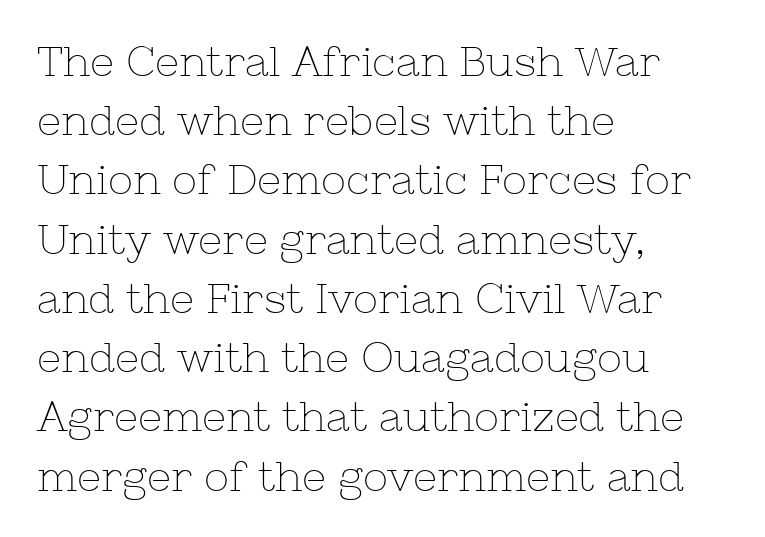
The image shows 42 px thin serif type, upright; set left-aligned, normal line spacing (1.41x), normal letter spacing, not underlined; low stroke contrast and a medium x-height.
